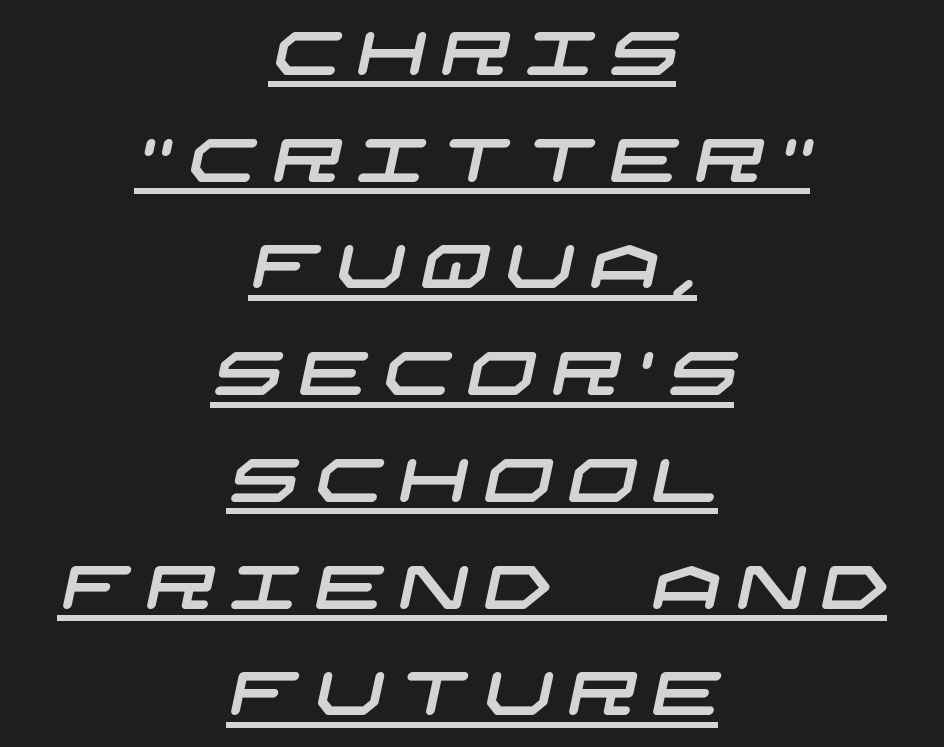
Q: Is the typeface a serif or a sans-serif typeface? A: Sans-serif.
Q: Is the text underlined? A: Yes.
Q: How is the paragraph aligned? A: Centered.
Q: Is the spacing between letters normal or unusually wide? A: Unusually wide.
Q: Width (condensed, normal, or wide)? A: Wide.
Q: Stroke contrast? A: Low.
Q: x-height? A: Large.
